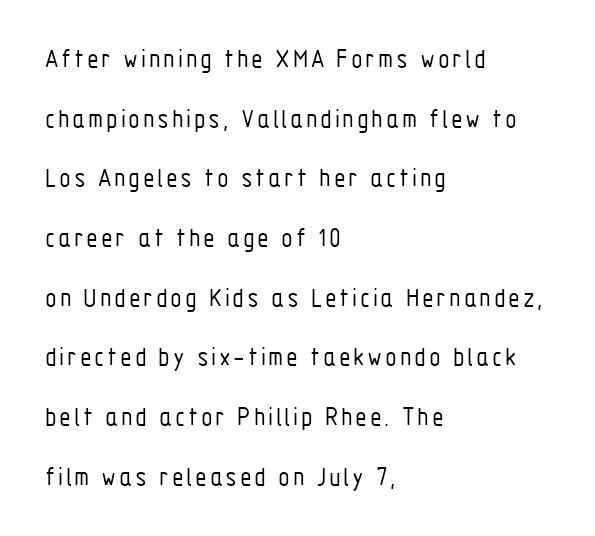
The paragraph shown leans on its left margin. Is this a heavy cut? Hardly; it is regular or lighter. Compared with typical paragraphs, the rows here are farther apart. A bare baseline throughout the passage. These lines were composed using upright roman letters.
